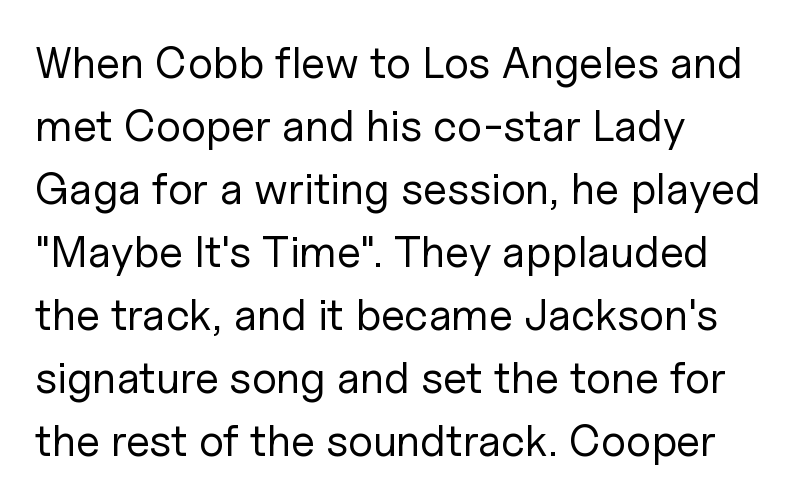
One-word summary of the alignment: left. Vertical spacing — default. A roman cut, with each character standing at attention. You could call the tracking neutral — neither tight nor loose. Do the characters align in a grid? No, the font is proportional.
